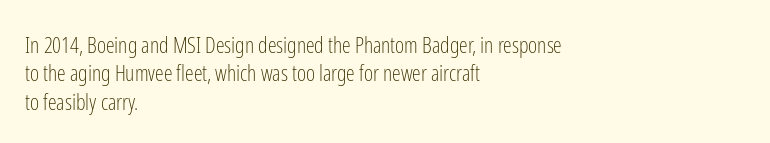
Rule under the text: the space is simply empty. Honestly, the letter spacing is just normal — you wouldn't notice it. The font's upright variant was chosen for this text. The strokes are not fattened; the text isn't bold. Layout note: lines flush left. The designer left line spacing at the default.
